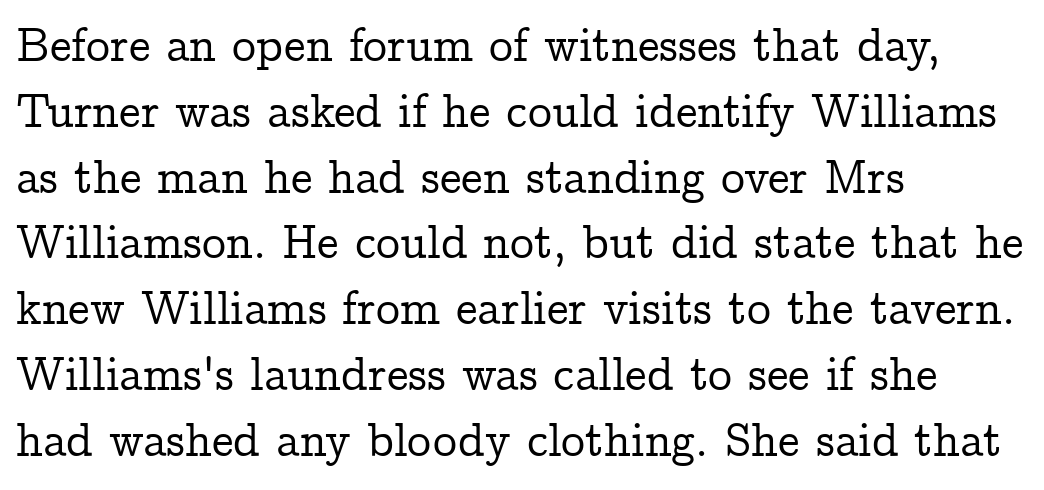
Q: Is the text italic (slanted)? A: No, it is upright.
Q: Is the typeface a serif or a sans-serif typeface? A: Serif.
Q: Is the text underlined? A: No.
Q: How is the paragraph aligned? A: Left-aligned.
Q: Is the spacing between letters normal or unusually wide? A: Normal.
Q: Is the spacing between lines tight, normal or loose? A: Normal.
Q: Width (condensed, normal, or wide)? A: Normal.
Q: Stroke contrast? A: Low.
Q: x-height? A: Medium.
Q: Monospaced? A: No.
